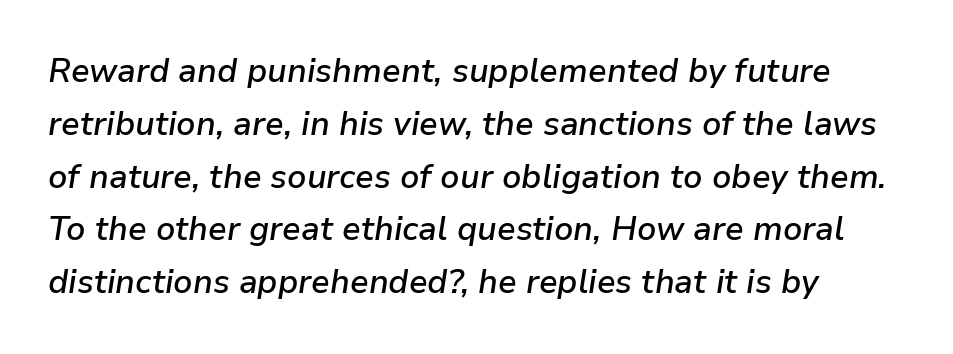
Posture: slanted. If you measured baseline to baseline, you'd find a middling distance. The characters look somewhat weighty, a semibold short of true bold. Underlining? Definitely not there. Look at the tracking — it's just the regular setting, nothing added. Note the varied advance widths — an 'i' is clearly narrower than an 'm'.
